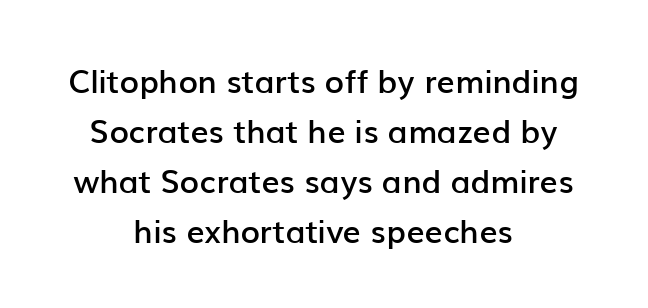
Where is the straight margin? There isn't one; the lines are centered. The strokes are fattened partway — semibold, not bold. When letters stand straight like this, we call the style roman or upright. Caption: standard tracking, unaltered.
